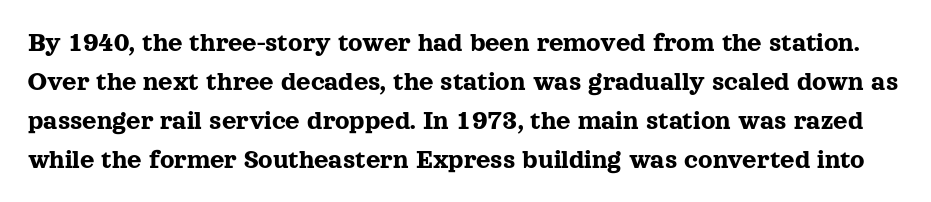
{"serif": "yes", "italic": "no", "width": "normal", "x_height": "medium", "monospaced": "no", "underline": "no", "line_spacing": "normal", "line_spacing_ratio": 1.39, "letter_spacing": "normal", "letter_spacing_em": 0.0, "glyph_px": 28}
